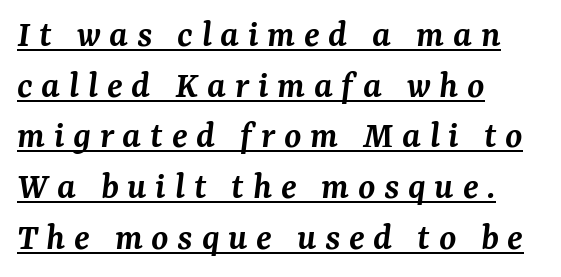
The passage shown stacks its lines at a standard gap. Tracking value appears strongly positive — letters spread wide. Underlined type. The glyphs in this specimen are seriffed.
